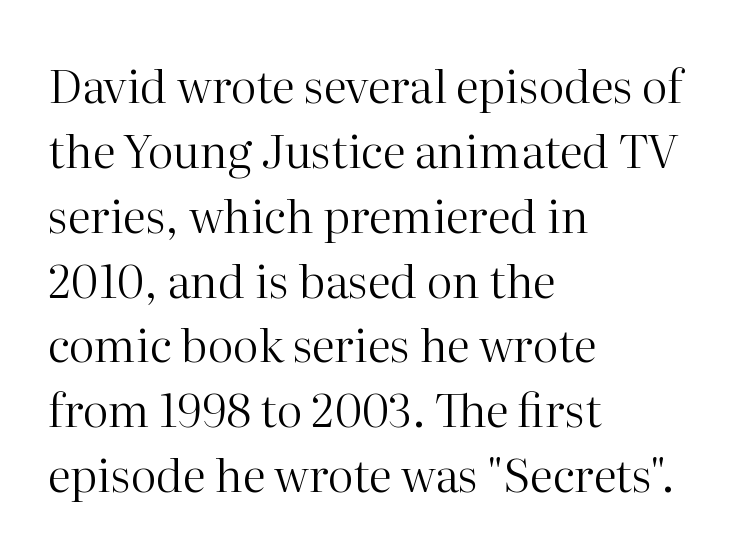
The space beneath each line is pristine and unruled. It's the straight-up-and-down kind of type. Which margin do the lines hug? The left one — the right edge is uneven. On a weight scale, this lands at 450 or below. Does extra space separate the letters? No, they use regular spacing. Yep, those are serifs on the letters.
